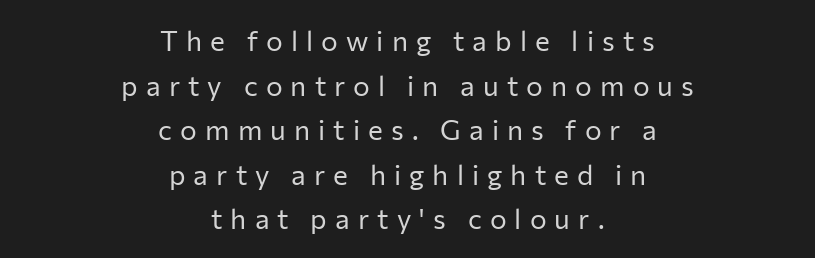
The image shows 28 px regular-weight sans-serif type, upright; set centered, normal line spacing (1.59x), unusually wide letter spacing (+0.29 em), not underlined; low stroke contrast and a medium x-height.
